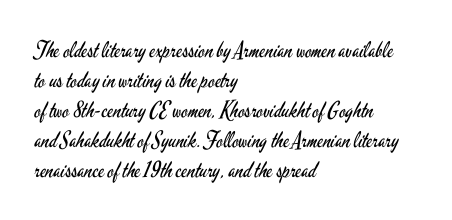
{"bold": "no", "underline": "no", "align": "left", "line_spacing": "normal", "line_spacing_ratio": 1.36, "letter_spacing": "normal", "letter_spacing_em": 0.0, "glyph_px": 22}
